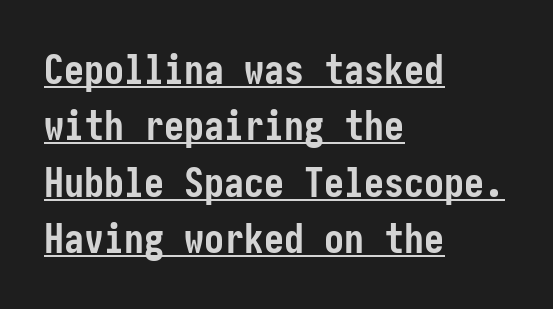
Posture: vertical. To sum up the face: it is a sans, with no serifs. Underlining? Definitely there. Typographic density is high because the face is bold. Baseline-to-baseline distance is the conventional proportion of letter height.
